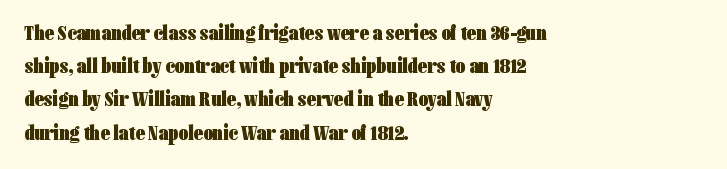
{"italic": "no", "bold": "yes", "underline": "no", "align": "left", "line_spacing": "normal", "line_spacing_ratio": 1.58, "letter_spacing": "normal", "letter_spacing_em": 0.0, "glyph_px": 21}
